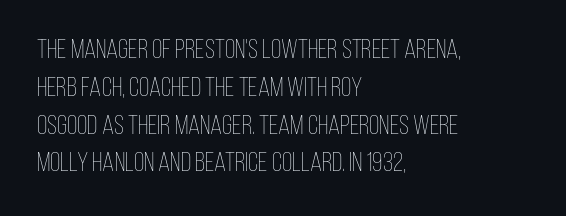
{"italic": "no", "bold": "no", "underline": "no", "align": "left", "line_spacing": "normal", "line_spacing_ratio": 1.4, "letter_spacing": "normal", "letter_spacing_em": 0.0, "glyph_px": 27}
